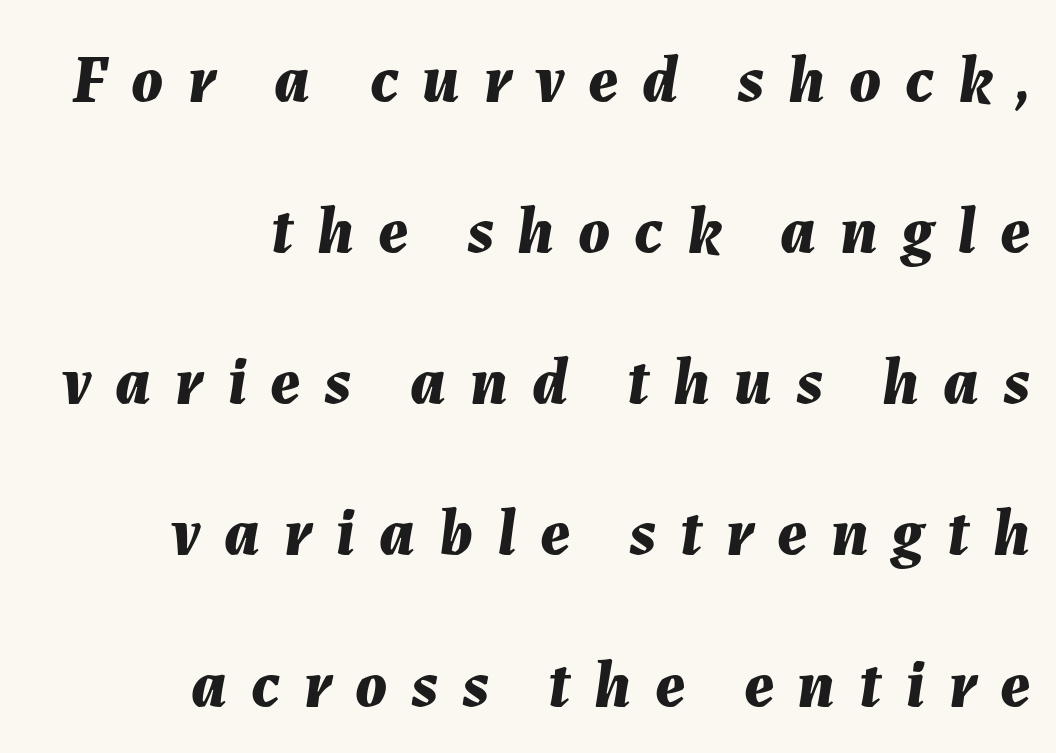
The typesetter chose a ragged-left arrangement here. Notice how the stems are inclined rather than vertical — that's the hallmark of italics. Line spacing here is loose. The glyphs have the mass of a bold cut.
